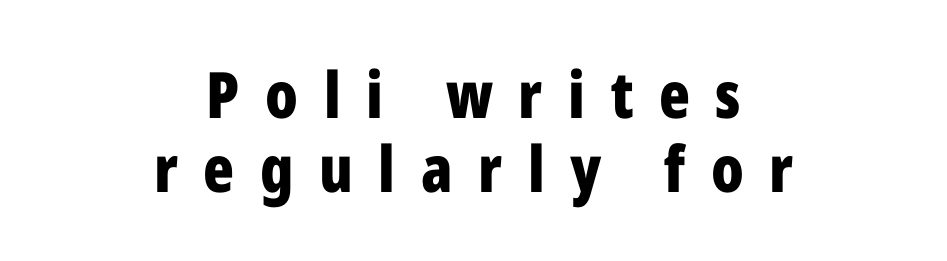
Q: Is the text bold? A: Yes.
Q: Is the text italic (slanted)? A: No, it is upright.
Q: Is the typeface a serif or a sans-serif typeface? A: Sans-serif.
Q: Is the text underlined? A: No.
Q: How is the paragraph aligned? A: Centered.
Q: Is the spacing between letters normal or unusually wide? A: Unusually wide.
Q: Width (condensed, normal, or wide)? A: Condensed.
Q: Stroke contrast? A: Low.
Q: x-height? A: Medium.
Q: Monospaced? A: No.
